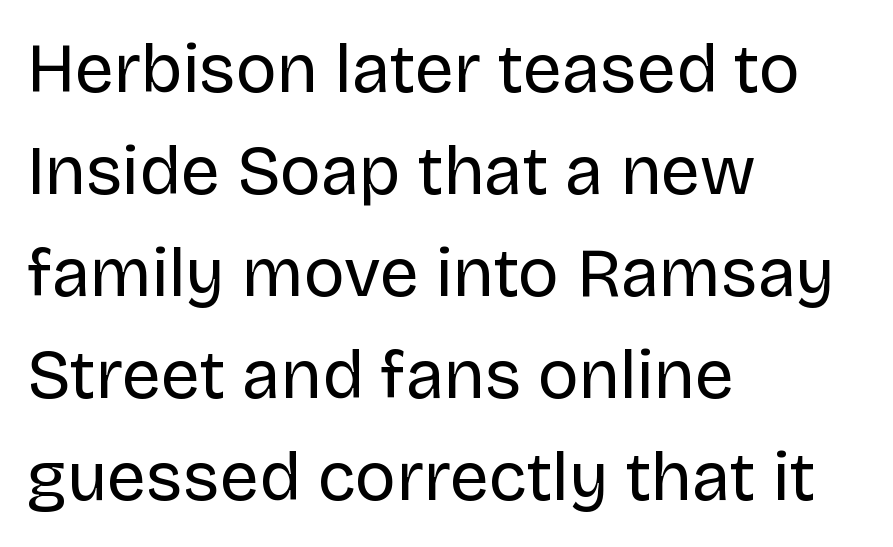
Q: Is the text bold? A: No.
Q: Is the text italic (slanted)? A: No, it is upright.
Q: Is the typeface a serif or a sans-serif typeface? A: Sans-serif.
Q: Is the text underlined? A: No.
Q: How is the paragraph aligned? A: Left-aligned.
Q: Is the spacing between letters normal or unusually wide? A: Normal.
Q: Is the spacing between lines tight, normal or loose? A: Normal.
Q: Width (condensed, normal, or wide)? A: Normal.
Q: Stroke contrast? A: Low.
Q: x-height? A: Large.
Q: Monospaced? A: No.
